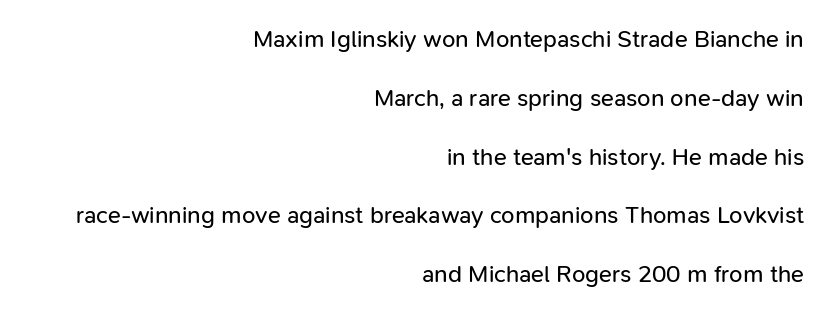
Q: Is the text bold? A: No.
Q: Is the text italic (slanted)? A: No, it is upright.
Q: Is the text underlined? A: No.
Q: How is the paragraph aligned? A: Right-aligned.
Q: Is the spacing between letters normal or unusually wide? A: Normal.
Q: Is the spacing between lines tight, normal or loose? A: Loose.
